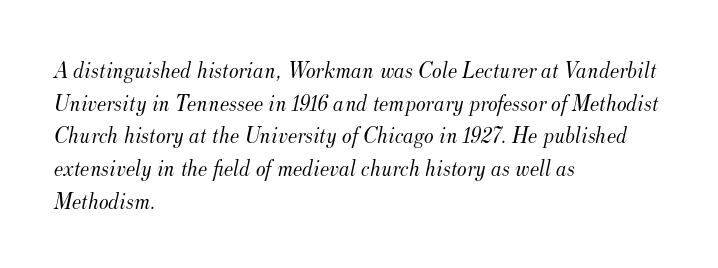
The passage shown is not underscored anywhere. The rag falls on the right side of this text block. Evenly set lines give the paragraph a standard silhouette. The tracking reads as untouched default to a designer's eye. The typesetting does not lean heavy: it is not bold. There's an unmistakable incline to the writing here.
